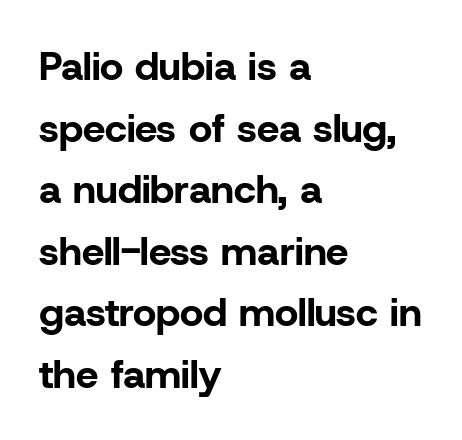
{"serif": "no", "italic": "no", "bold": "yes", "weight": "bold", "width": "normal", "stroke_contrast": "low", "x_height": "medium", "monospaced": "no", "underline": "no", "align": "left", "line_spacing": "normal", "line_spacing_ratio": 1.54, "letter_spacing": "normal", "letter_spacing_em": 0.0, "glyph_px": 40}
